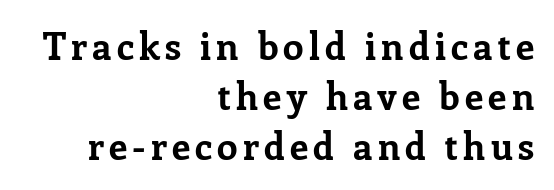
{"serif": "yes", "italic": "no", "bold": "yes", "weight": "bold", "width": "normal", "stroke_contrast": "low", "x_height": "medium", "monospaced": "no", "underline": "no", "align": "right", "line_spacing": "normal", "line_spacing_ratio": 1.35, "glyph_px": 37}
